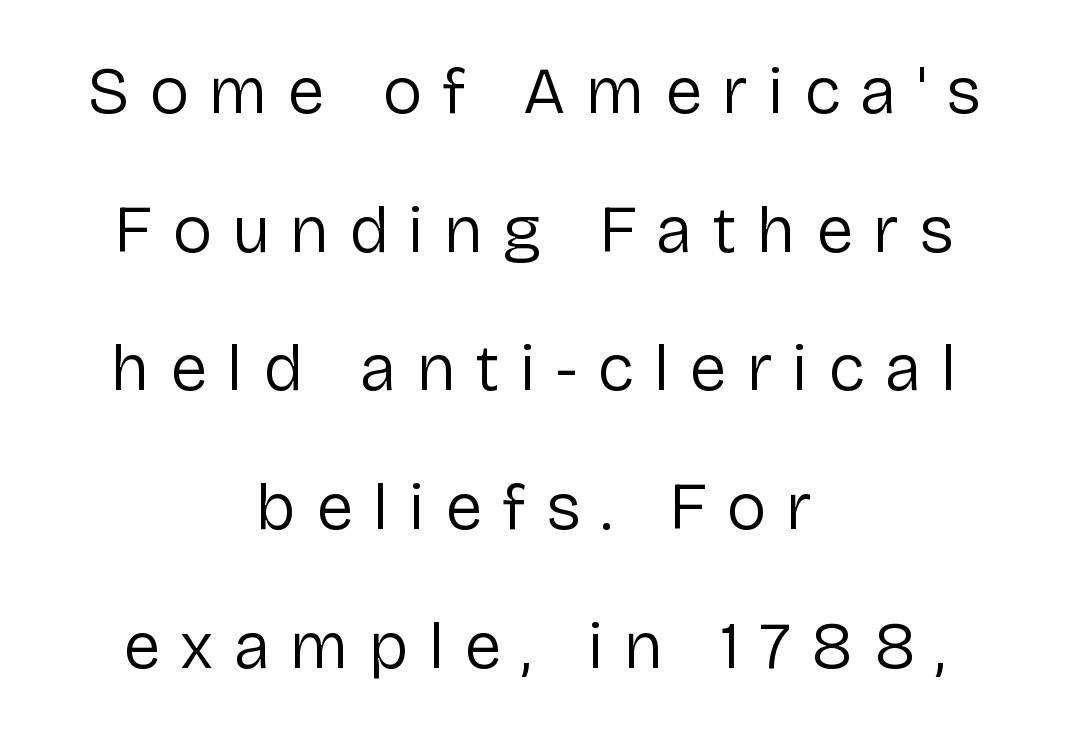
{"serif": "no", "italic": "no", "bold": "no", "weight": "regular", "width": "normal", "stroke_contrast": "low", "x_height": "medium", "monospaced": "no", "underline": "no", "align": "center", "line_spacing": "loose", "line_spacing_ratio": 2.07, "letter_spacing": "wide", "letter_spacing_em": 0.3, "glyph_px": 67}
